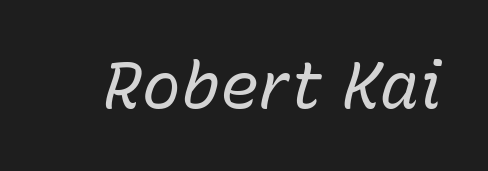
Q: Is the text bold? A: No.
Q: Is the text italic (slanted)? A: Yes, it leans right by about 15 degrees.
Q: Is the text underlined? A: No.
Q: Is the spacing between letters normal or unusually wide? A: Normal.
Q: Width (condensed, normal, or wide)? A: Normal.
Q: Stroke contrast? A: Low.
Q: x-height? A: Medium.
Q: Monospaced? A: No.
